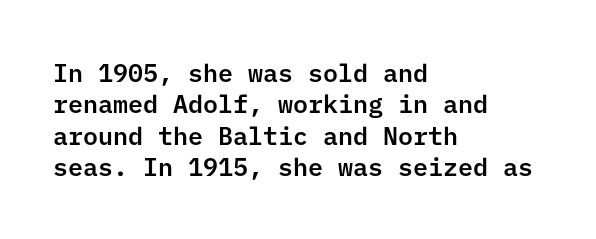
The space directly below the letters is spotless. Whoever set this chose a conventional vertical rhythm. The typesetter chose a ragged-right arrangement here. Posture: straight, roman, zero tilt. Standard letterfit; no display-style spreading of the glyphs.
